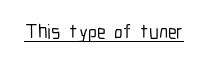
Q: Is the text italic (slanted)? A: No, it is upright.
Q: Is the text underlined? A: Yes.
Q: Is the spacing between letters normal or unusually wide? A: Normal.
